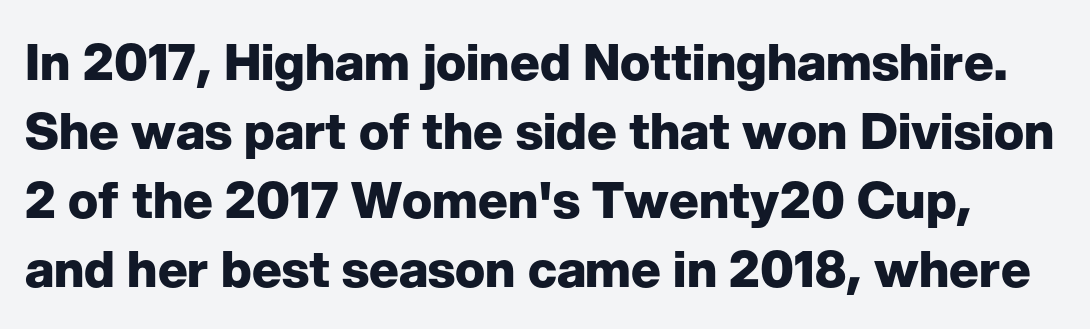
The image shows 50 px heavy sans-serif type, upright; set normal line spacing (1.38x), normal letter spacing, not underlined; low stroke contrast and a medium x-height.
